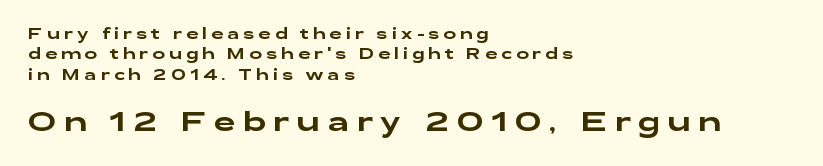
Q: Is the text italic (slanted)? A: No, it is upright.
Q: Is the text underlined? A: No.
Q: How is the paragraph aligned? A: Left-aligned.
Q: Is the spacing between letters normal or unusually wide? A: Unusually wide.
Q: Is the spacing between lines tight, normal or loose? A: Normal.
Q: Which block of text is set in a larger size, the first (top) or the second (bottom)? A: The second (bottom) one.
